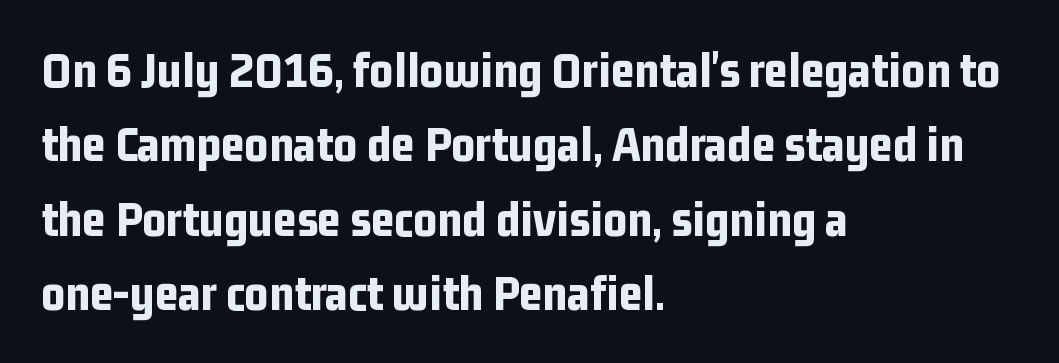
The face used here is rendered with its standard letterfit. Is this a fixed-width face? No — the glyphs have proportional, varying widths. These lines carry a lot of weight — the face is fully bold. Each line starts at the same left margin while the right side varies. The leading is moderate, giving the passage an even texture.
